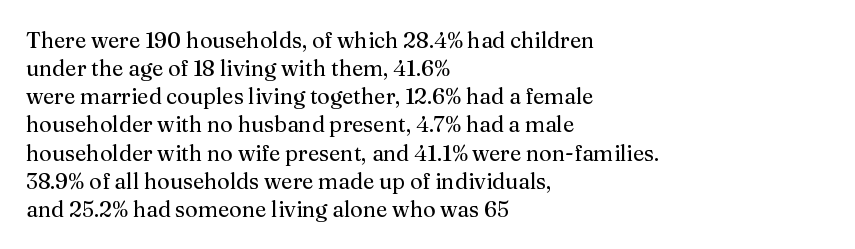
Q: Is the text bold? A: No.
Q: Is the text italic (slanted)? A: No, it is upright.
Q: Is the text underlined? A: No.
Q: How is the paragraph aligned? A: Left-aligned.
Q: Is the spacing between letters normal or unusually wide? A: Normal.
Q: Is the spacing between lines tight, normal or loose? A: Normal.
